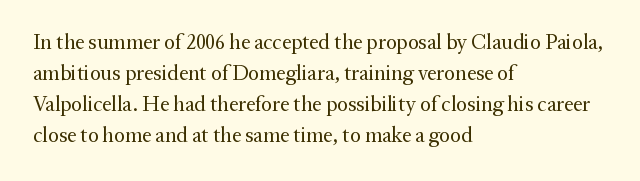
{"italic": "no", "bold": "no", "underline": "no", "align": "left", "line_spacing": "normal", "line_spacing_ratio": 1.47, "letter_spacing": "normal", "letter_spacing_em": 0.0, "glyph_px": 21}
